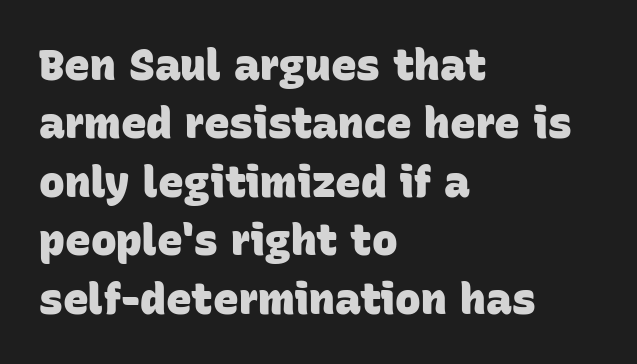
Descenders are the only things crossing below the line. The rows are spaced the way most documents space them. There is no visible air inserted between adjacent glyphs. Font category for this specimen: sans-serif. Strong, thick strokes mark this as bold type. The rendering uses natural spacing where letterforms have individual widths.
